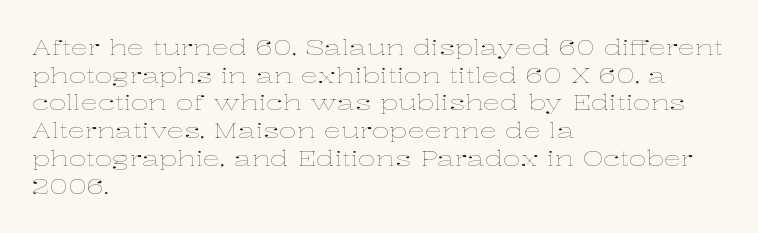
The image shows 22 px text type, upright; set left-aligned, normal line spacing (1.26x), normal letter spacing, not underlined.
